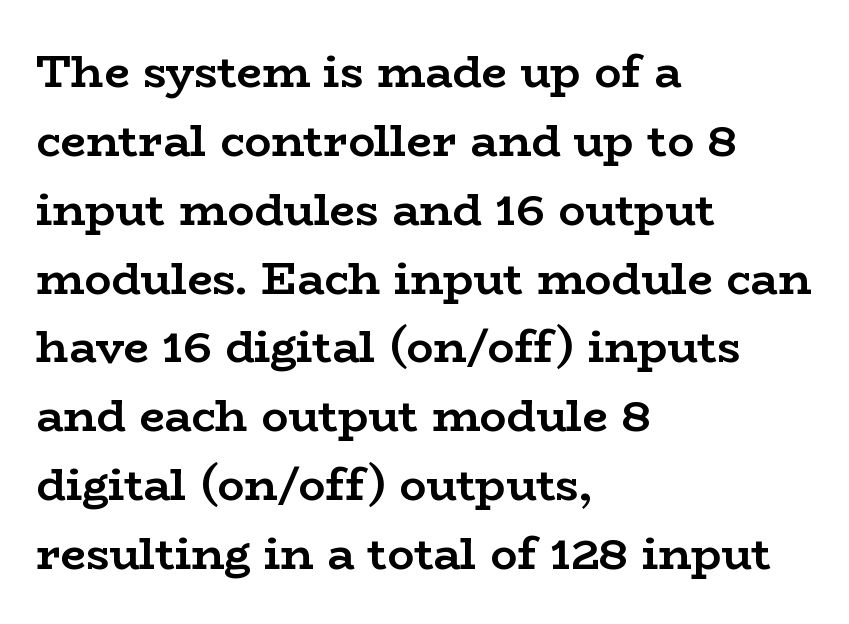
Q: Is the text bold? A: Yes.
Q: Is the text italic (slanted)? A: No, it is upright.
Q: Is the typeface a serif or a sans-serif typeface? A: Serif.
Q: Is the text underlined? A: No.
Q: How is the paragraph aligned? A: Left-aligned.
Q: Is the spacing between letters normal or unusually wide? A: Normal.
Q: Is the spacing between lines tight, normal or loose? A: Normal.
Q: Width (condensed, normal, or wide)? A: Wide.
Q: Stroke contrast? A: Low.
Q: x-height? A: Medium.
Q: Monospaced? A: No.
